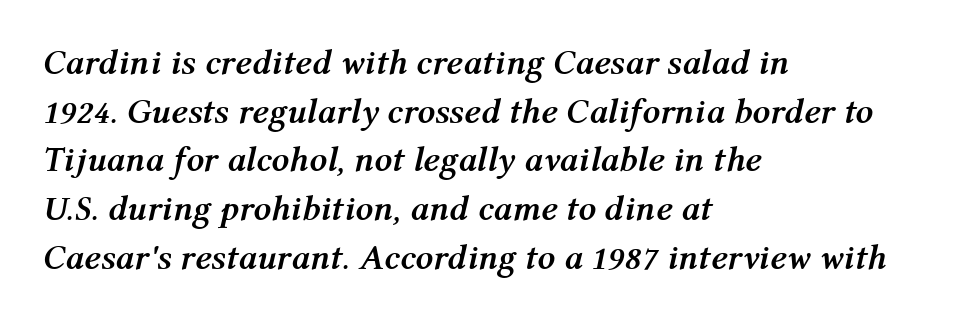
Q: Is the text bold? A: Yes.
Q: Is the text italic (slanted)? A: Yes, it leans right by about 12 degrees.
Q: Is the text underlined? A: No.
Q: How is the paragraph aligned? A: Left-aligned.
Q: Is the spacing between letters normal or unusually wide? A: Normal.
Q: Is the spacing between lines tight, normal or loose? A: Normal.
Q: Width (condensed, normal, or wide)? A: Normal.
Q: Stroke contrast? A: Medium.
Q: x-height? A: Medium.
Q: Monospaced? A: No.
